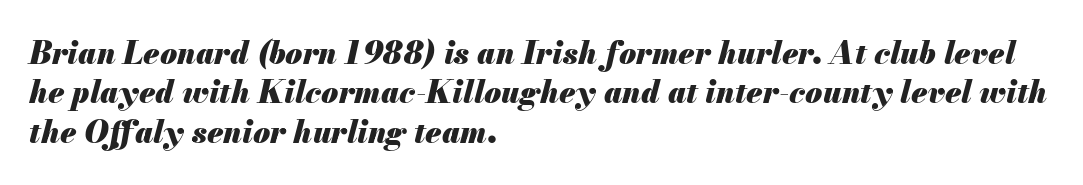
The image shows 31 px heavy type, italic (leaning right); set left-aligned, normal line spacing (1.27x), normal letter spacing, not underlined; medium stroke contrast and a small x-height.
